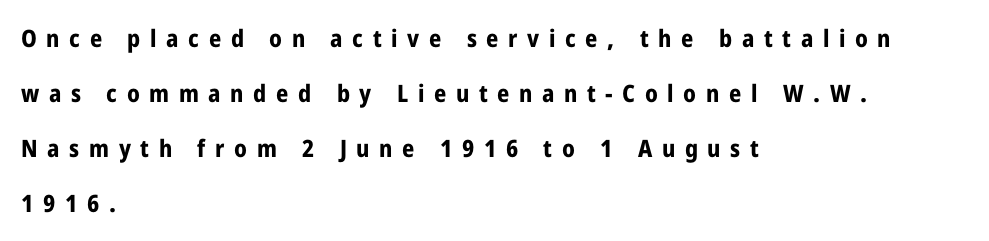
Q: Is the text bold? A: Yes.
Q: Is the text italic (slanted)? A: No, it is upright.
Q: Is the text underlined? A: No.
Q: How is the paragraph aligned? A: Left-aligned.
Q: Is the spacing between letters normal or unusually wide? A: Unusually wide.
Q: Is the spacing between lines tight, normal or loose? A: Loose.
